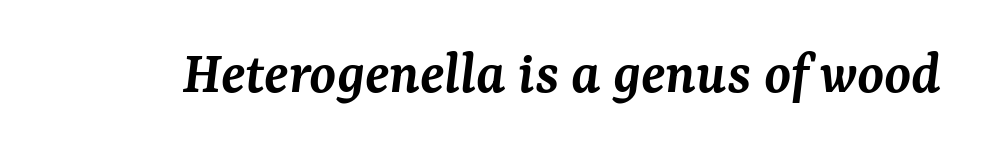
Q: Is the text bold? A: Semi-bold.
Q: Is the text italic (slanted)? A: Yes, it leans right by about 7 degrees.
Q: Is the typeface a serif or a sans-serif typeface? A: Serif.
Q: Is the text underlined? A: No.
Q: Is the spacing between letters normal or unusually wide? A: Normal.
Q: Width (condensed, normal, or wide)? A: Normal.
Q: Stroke contrast? A: Medium.
Q: x-height? A: Medium.
Q: Monospaced? A: No.
